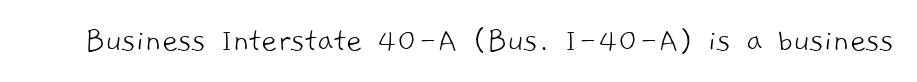
{"serif": "no", "bold": "no", "weight": "light", "width": "normal", "stroke_contrast": "low", "x_height": "medium", "monospaced": "no", "underline": "no", "letter_spacing": "normal", "letter_spacing_em": 0.0, "glyph_px": 35}
